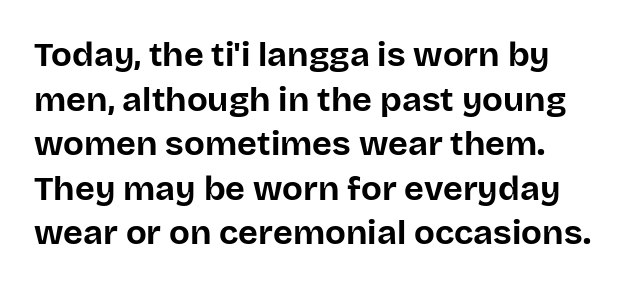
The image shows 34 px bold sans-serif type, upright; set normal line spacing (1.31x), normal letter spacing, not underlined; low stroke contrast and a large x-height.
